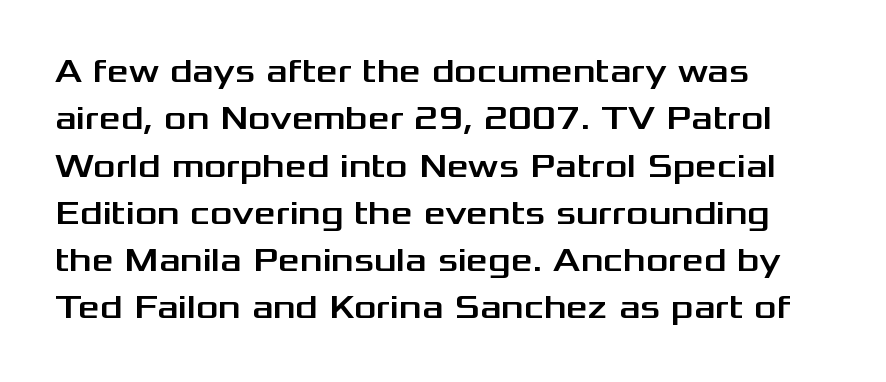
The image shows 34 px wide sans-serif type, upright; set left-aligned, normal line spacing (1.39x), normal letter spacing, not underlined; medium stroke contrast and a medium x-height.
